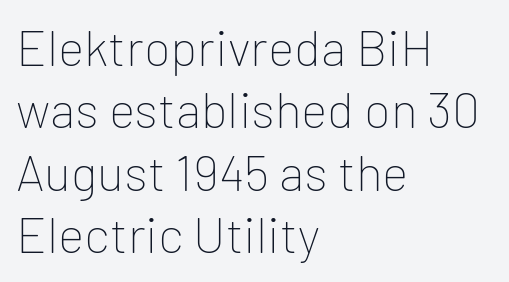
The face used here is a sans, in the tradition of grotesques and geometrics. Characters follow at the spacing the type designer built in. The typesetter chose a ragged-right arrangement here. Descender tails drop into unmarked territory. Quick note: not italic, upright. On a weight scale, this lands at 450 or below.
